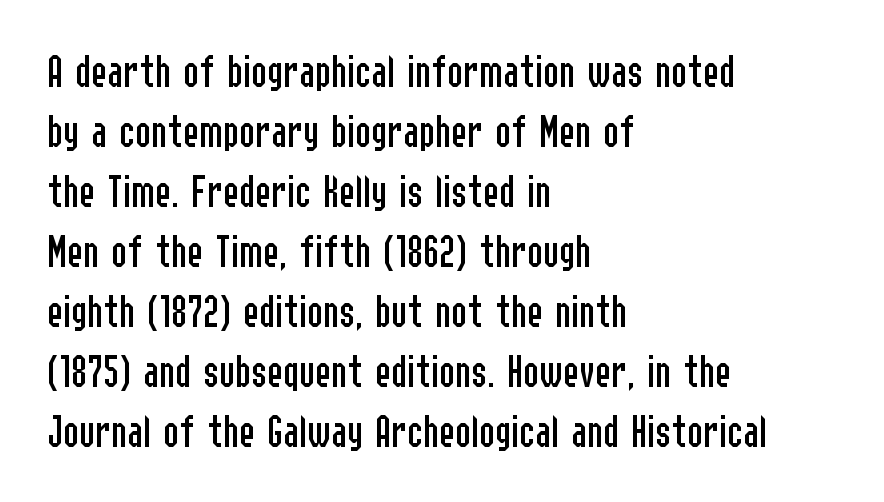
{"serif": "no", "italic": "no", "bold": "no", "weight": "regular", "width": "condensed", "stroke_contrast": "low", "x_height": "medium", "monospaced": "no", "underline": "no", "align": "left", "line_spacing": "normal", "line_spacing_ratio": 1.25, "letter_spacing": "normal", "letter_spacing_em": 0.0, "glyph_px": 48}
